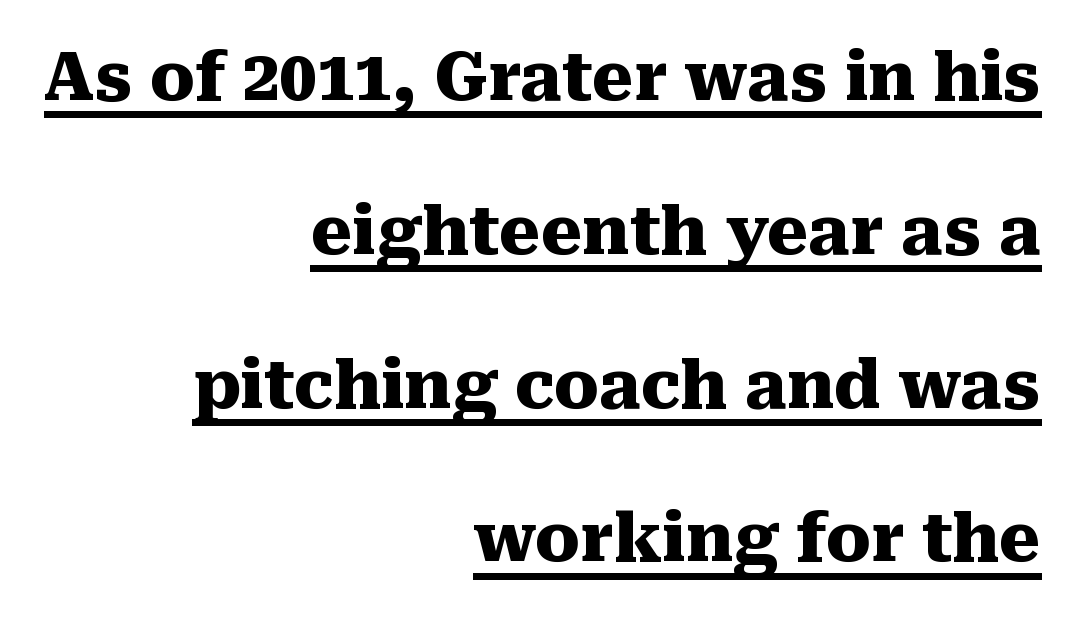
Line endings align vertically; line beginnings do not. The lettering is marked with a stroke running underneath it. These lines are rendered in a variable-pitch font. Strong, thick strokes mark this as bold type.
